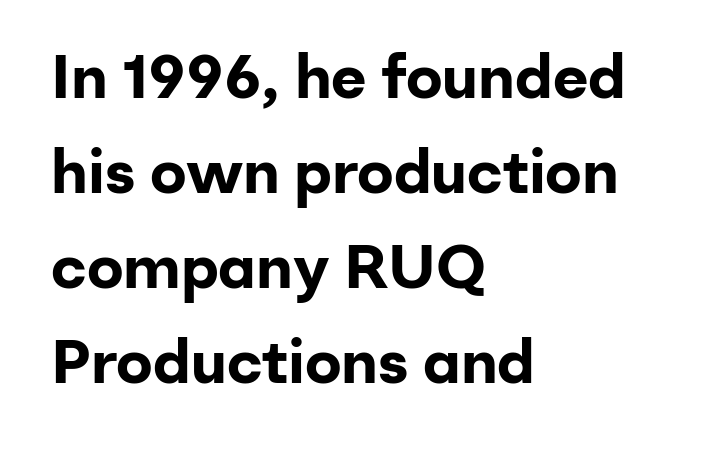
Q: Is the text bold? A: Yes.
Q: Is the text italic (slanted)? A: No, it is upright.
Q: Is the typeface a serif or a sans-serif typeface? A: Sans-serif.
Q: Is the text underlined? A: No.
Q: How is the paragraph aligned? A: Left-aligned.
Q: Is the spacing between letters normal or unusually wide? A: Normal.
Q: Is the spacing between lines tight, normal or loose? A: Normal.
Q: Width (condensed, normal, or wide)? A: Normal.
Q: Stroke contrast? A: Low.
Q: x-height? A: Medium.
Q: Monospaced? A: No.
